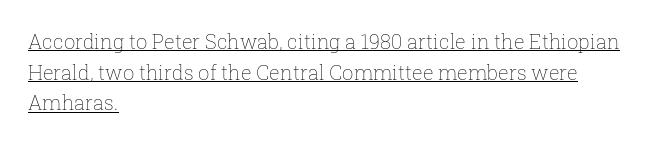
{"italic": "no", "bold": "no", "underline": "yes", "align": "left", "line_spacing": "normal", "line_spacing_ratio": 1.53, "letter_spacing": "normal", "letter_spacing_em": 0.0, "glyph_px": 20}
